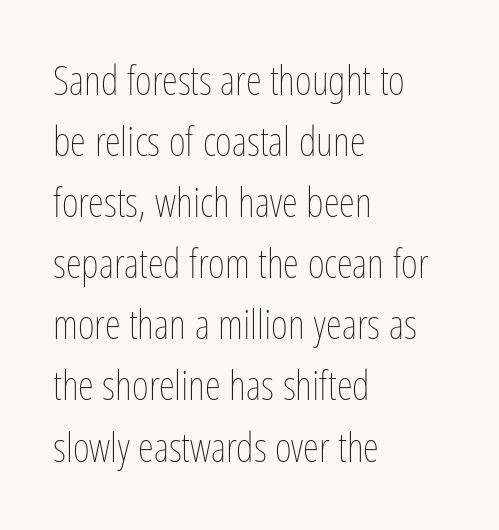
Quick note: underline off. Proportional: the letters do not fall into vertical columns. The passage shown is not bold in any degree. Nothing unusual about the tracking: characters are spaced as the font intends.
